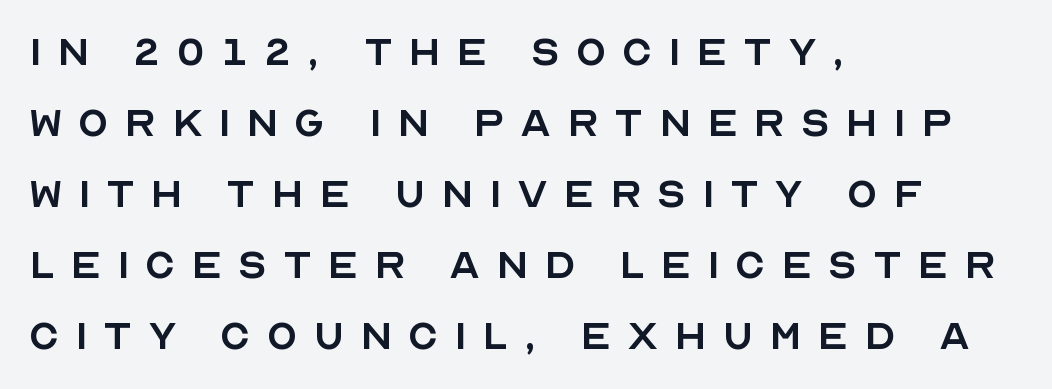
The image shows 50 px regular-weight sans-serif type, upright; set left-aligned, normal line spacing (1.42x), unusually wide letter spacing (+0.31 em), not underlined; a large x-height.
